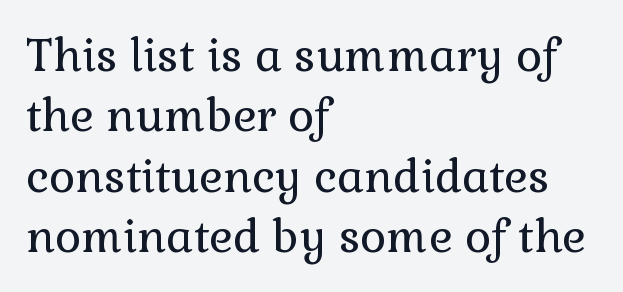
Weight: not bold — regular or lighter. A bare baseline throughout the passage. Posture: straight, roman, zero tilt. The designer left line spacing at the default.
